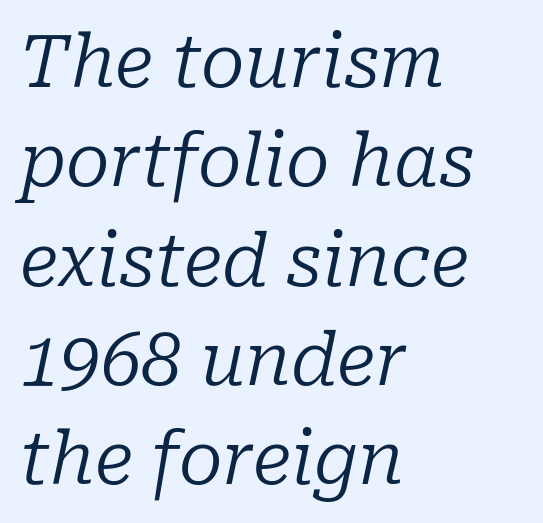
Q: Is the text bold? A: No.
Q: Is the text italic (slanted)? A: Yes, it leans right by about 10 degrees.
Q: Is the typeface a serif or a sans-serif typeface? A: Serif.
Q: Is the text underlined? A: No.
Q: How is the paragraph aligned? A: Left-aligned.
Q: Is the spacing between letters normal or unusually wide? A: Normal.
Q: Is the spacing between lines tight, normal or loose? A: Normal.
Q: Width (condensed, normal, or wide)? A: Normal.
Q: Stroke contrast? A: Low.
Q: x-height? A: Medium.
Q: Monospaced? A: No.
